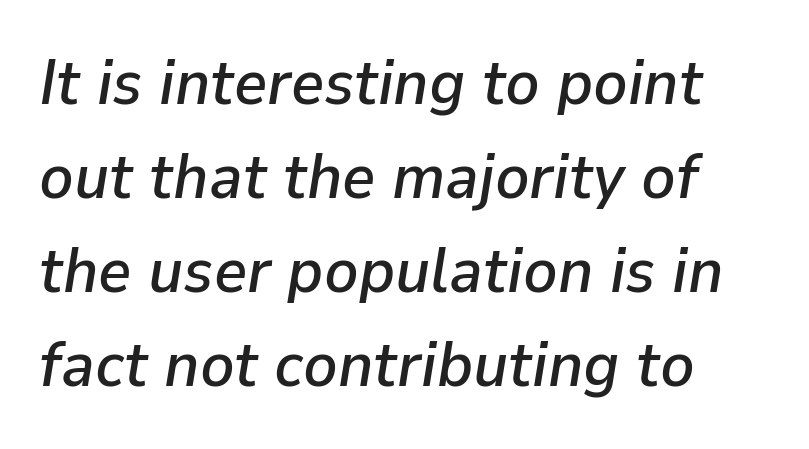
The image shows 64 px text type, italic (leaning right); set left-aligned, normal line spacing (1.47x), normal letter spacing, not underlined; low stroke contrast and a medium x-height.
